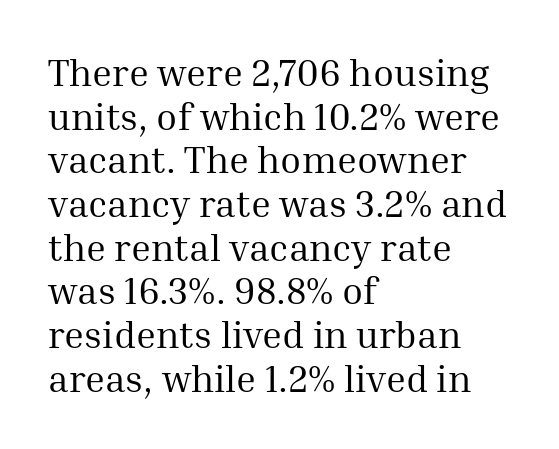
The image shows 38 px regular-weight serif type, upright; set left-aligned, tight line spacing (1.15x), normal letter spacing, not underlined; medium stroke contrast and a medium x-height.
